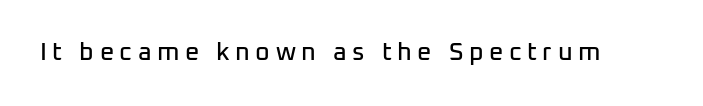
{"italic": "no", "underline": "no", "letter_spacing": "wide", "letter_spacing_em": 0.22, "glyph_px": 25}
